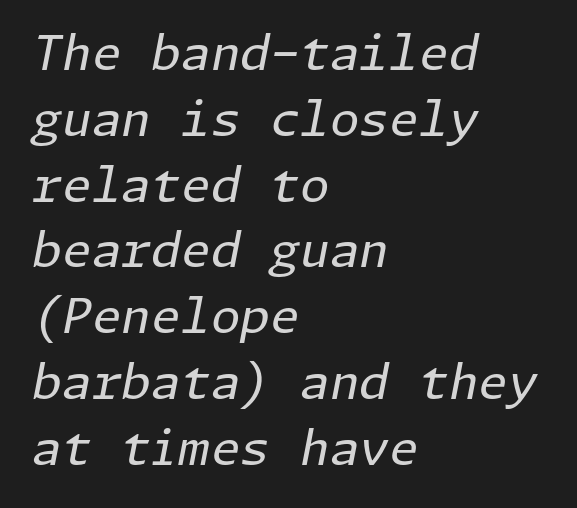
The line texture is even and compact thanks to regular tracking. Teacher's note: observe the even left margin — that is flush-left alignment. A bare baseline throughout the passage. These lines were composed using italics.
